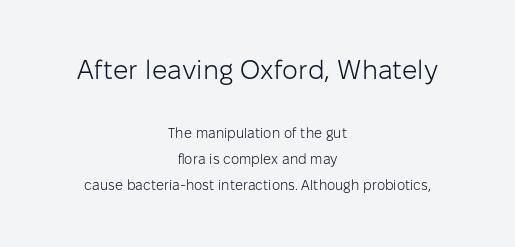
{"italic": "no", "bold": "no", "underline": "no", "align": "center", "line_spacing_ratio": 1.84, "letter_spacing": "normal", "letter_spacing_em": 0.0, "larger_block": "first", "size_ratio": 1.93, "glyph_px": 27}
